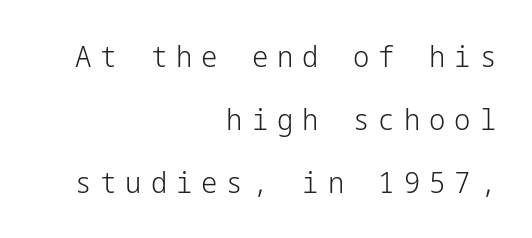
Q: Is the text bold? A: No.
Q: Is the text italic (slanted)? A: No, it is upright.
Q: Is the typeface a serif or a sans-serif typeface? A: Sans-serif.
Q: Is the text underlined? A: No.
Q: How is the paragraph aligned? A: Right-aligned.
Q: Is the spacing between letters normal or unusually wide? A: Unusually wide.
Q: Is the spacing between lines tight, normal or loose? A: Loose.
Q: Width (condensed, normal, or wide)? A: Normal.
Q: Stroke contrast? A: Low.
Q: x-height? A: Medium.
